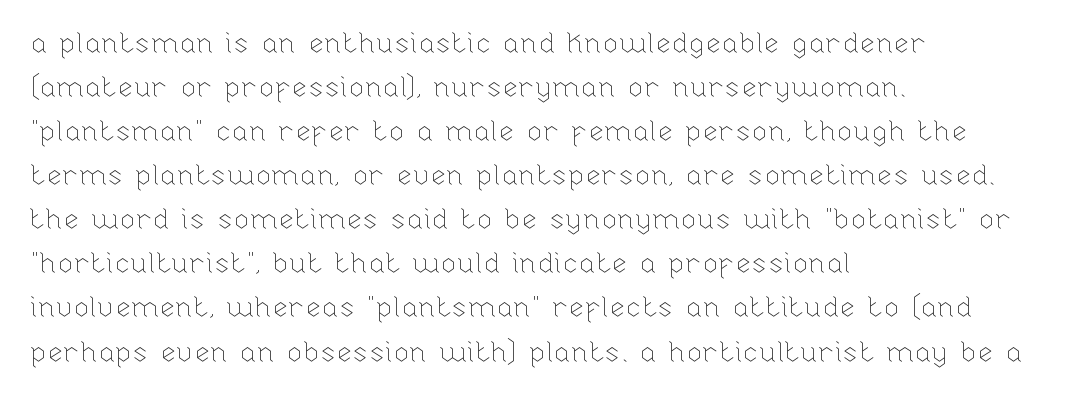
The rendering uses a moderate line-height, typical for paragraphs. In terms of letterspacing, this is plain default setting. Nothing heavy about these letters — not bold at all. Casual observation: everything's shoved over to the left. The specimen omits any rule beneath the text block's lines. The axis of the letterforms is exactly vertical.
